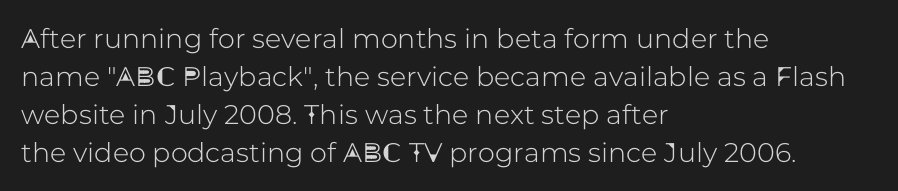
Every stem runs plumb, perpendicular to the baseline. No extra tracking has been applied to these lines. Students, observe: this is what conventionally led text looks like. The rendering anchors every line to the left-hand side. Just letters on the line, the space beneath them empty.
